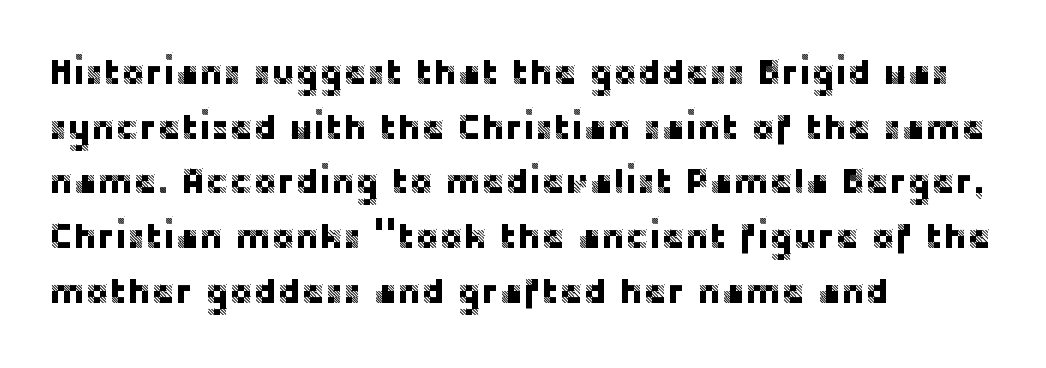
Q: Is the text italic (slanted)? A: No, it is upright.
Q: Is the typeface a serif or a sans-serif typeface? A: Sans-serif.
Q: Is the text underlined? A: No.
Q: How is the paragraph aligned? A: Left-aligned.
Q: Is the spacing between letters normal or unusually wide? A: Normal.
Q: Is the spacing between lines tight, normal or loose? A: Normal.
Q: Width (condensed, normal, or wide)? A: Normal.
Q: Stroke contrast? A: Low.
Q: x-height? A: Large.
Q: Monospaced? A: No.
